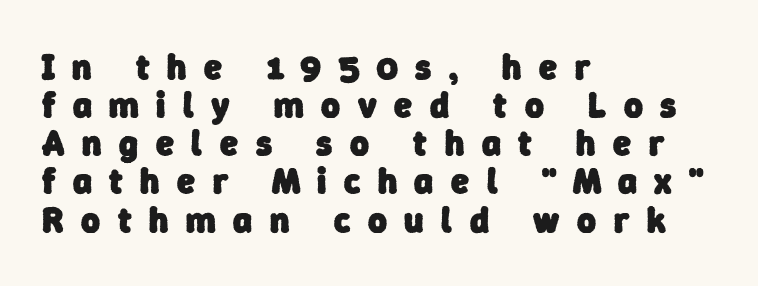
Q: Is the text bold? A: Yes.
Q: Is the typeface a serif or a sans-serif typeface? A: Sans-serif.
Q: Is the text underlined? A: No.
Q: How is the paragraph aligned? A: Left-aligned.
Q: Is the spacing between letters normal or unusually wide? A: Unusually wide.
Q: Is the spacing between lines tight, normal or loose? A: Tight.
Q: Width (condensed, normal, or wide)? A: Normal.
Q: Stroke contrast? A: Low.
Q: x-height? A: Medium.
Q: Monospaced? A: No.
